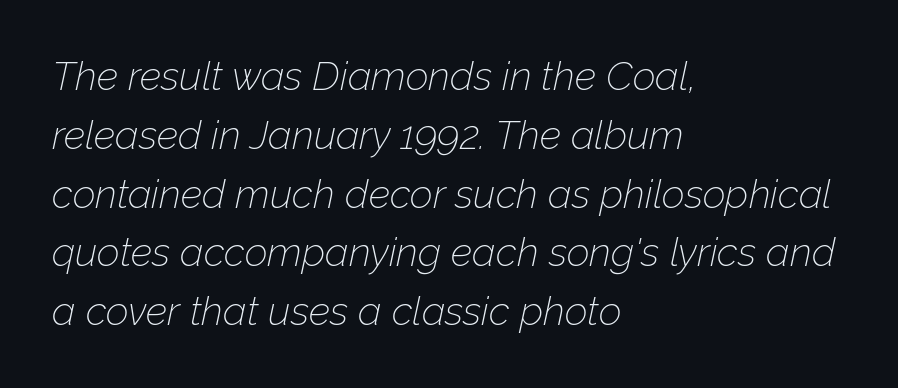
The ragged edge is on the right, which tells us the setting is flush left. Regular leading. Weight class: somewhere from thin through regular. Italic? Definitely — the glyphs are oblique. Tracking here is standard; glyphs follow each other at the usual distance.
